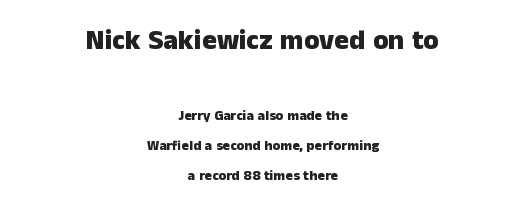
Both edges are ragged and mirror each other, which tells us the setting is centered. The lettering stays uniformly vertical, giving the passage a roman look. Its strokes are broad and dark, the hallmark of bold type. In this sample the first text group is rendered at the bigger scale.
